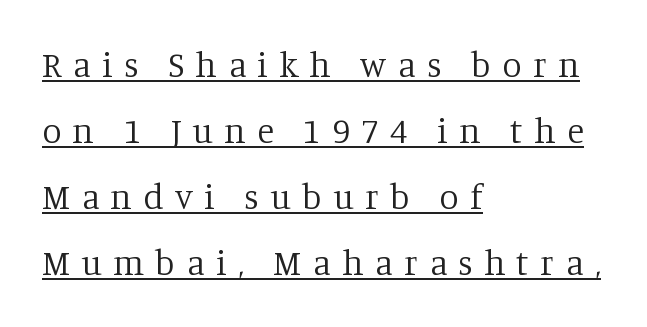
The type is letterspaced generously, with wide tracking. Here the designer chose a conventional face with non-uniform glyph widths. The typography opts for an upright posture over an oblique one. Type style note: has serifs. Typeset ragged right — the left edge is the straight one. Stroke thickness stays within the range of a standard reading face or lighter.
